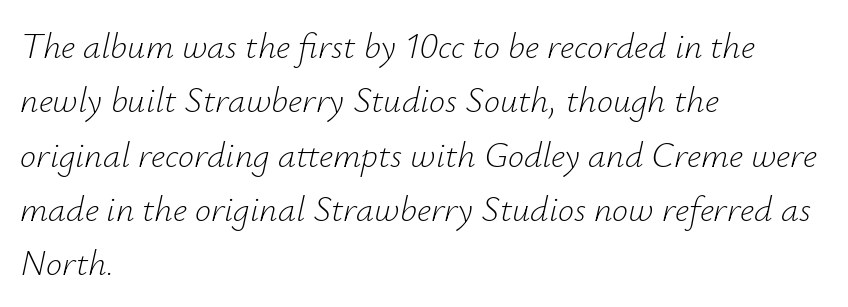
Ink coverage per letter is moderate at most. The letters are slanted; this is an italic face. Tracking here is standard; glyphs follow each other at the usual distance. Unmarked baselines from the first word to the last. Normally led — the rows are evenly, conventionally spaced.
